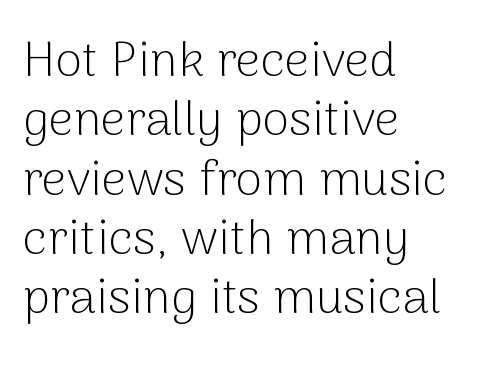
{"serif": "no", "italic": "no", "bold": "no", "weight": "light", "width": "normal", "stroke_contrast": "low", "x_height": "medium", "monospaced": "no", "underline": "no", "align": "left", "line_spacing_ratio": 1.21, "letter_spacing": "normal", "letter_spacing_em": 0.0, "glyph_px": 49}
